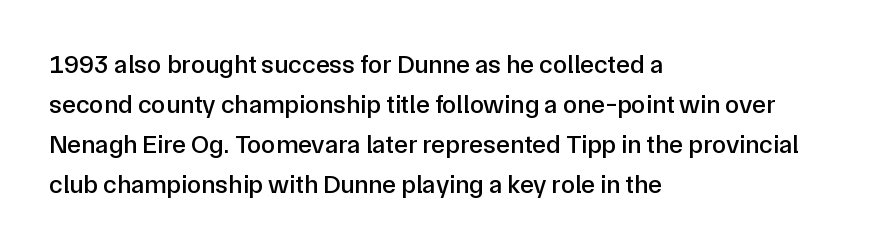
The image shows 26 px text type, upright; set left-aligned, normal line spacing (1.54x), normal letter spacing, not underlined.
